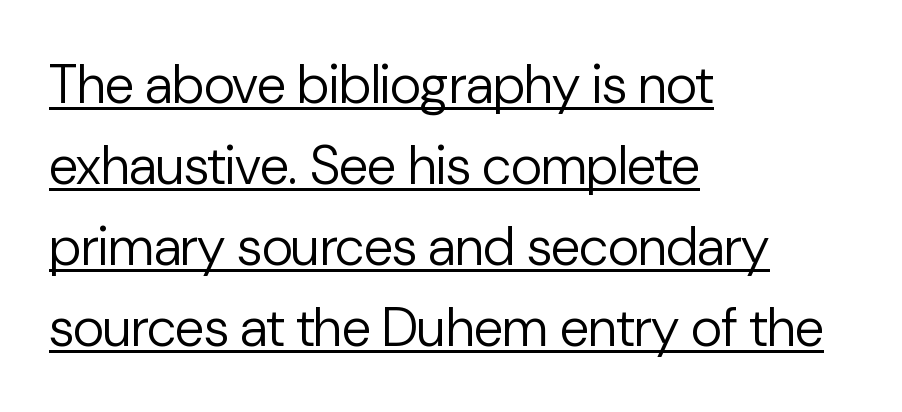
{"serif": "no", "italic": "no", "bold": "no", "weight": "regular", "width": "normal", "stroke_contrast": "low", "x_height": "medium", "monospaced": "no", "underline": "yes", "align": "left", "line_spacing": "normal", "line_spacing_ratio": 1.5, "letter_spacing": "normal", "letter_spacing_em": 0.0, "glyph_px": 54}
